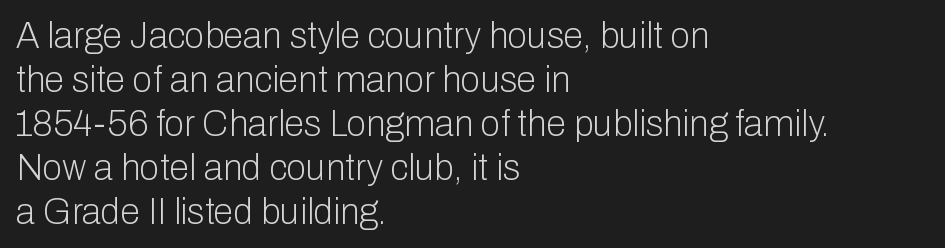
Q: Is the text bold? A: No.
Q: Is the text italic (slanted)? A: No, it is upright.
Q: Is the typeface a serif or a sans-serif typeface? A: Sans-serif.
Q: Is the text underlined? A: No.
Q: How is the paragraph aligned? A: Left-aligned.
Q: Is the spacing between letters normal or unusually wide? A: Normal.
Q: Width (condensed, normal, or wide)? A: Normal.
Q: Stroke contrast? A: Low.
Q: x-height? A: Medium.
Q: Monospaced? A: No.
